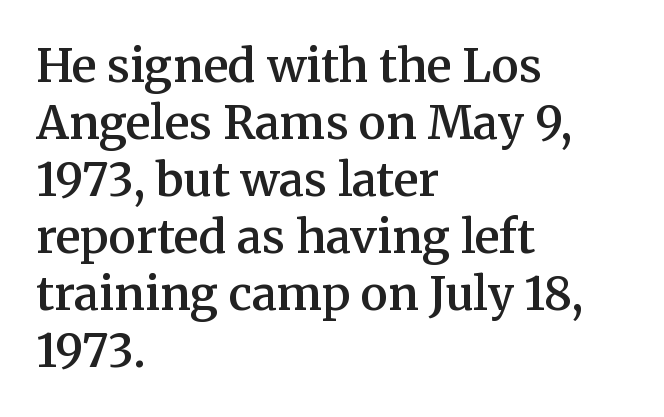
{"serif": "yes", "italic": "no", "bold": "semi", "weight": "semibold", "width": "normal", "stroke_contrast": "medium", "x_height": "medium", "monospaced": "no", "underline": "no", "align": "left", "line_spacing_ratio": 1.24, "letter_spacing": "normal", "letter_spacing_em": 0.0, "glyph_px": 46}
